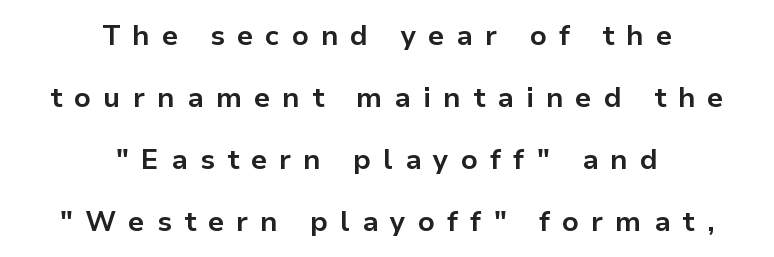
{"serif": "no", "italic": "no", "bold": "yes", "weight": "bold", "width": "normal", "stroke_contrast": "low", "x_height": "medium", "monospaced": "no", "underline": "no", "align": "center", "line_spacing": "loose", "line_spacing_ratio": 2.21, "letter_spacing": "wide", "letter_spacing_em": 0.43, "glyph_px": 28}
